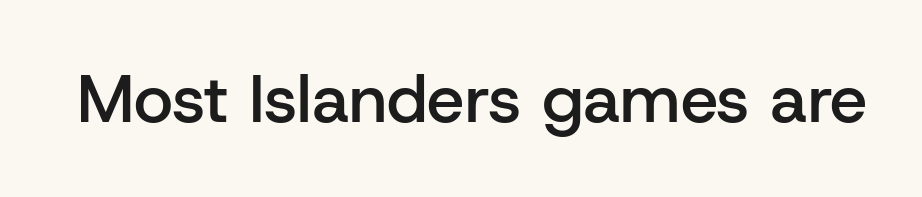
The image shows 67 px semibold sans-serif type, upright; set normal letter spacing, not underlined; low stroke contrast and a medium x-height.
